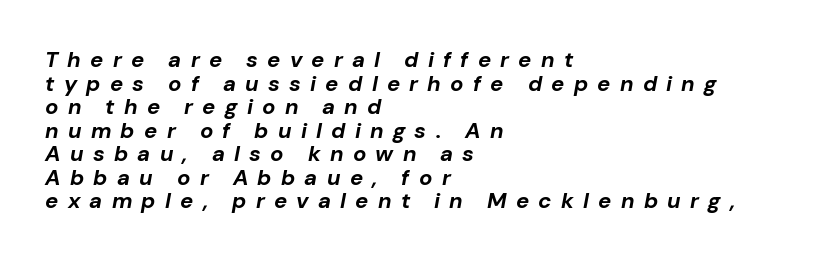
The image shows 22 px bold type, italic (leaning right); set left-aligned, tight line spacing (1.07x), unusually wide letter spacing (+0.42 em), not underlined.
